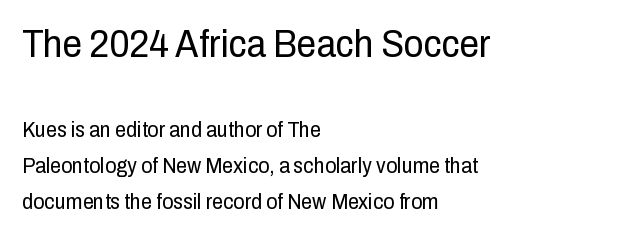
The image shows 39 px regular-weight, condensed sans-serif type, upright; set left-aligned, normal line spacing (1.64x), normal letter spacing, not underlined; the first (top) block is 1.77x larger; low stroke contrast and a medium x-height.
